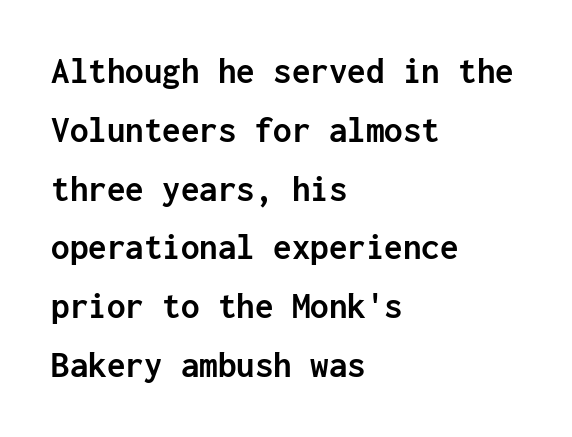
Q: Is the text bold? A: Yes.
Q: Is the text italic (slanted)? A: No, it is upright.
Q: Is the typeface a serif or a sans-serif typeface? A: Sans-serif.
Q: Is the text underlined? A: No.
Q: How is the paragraph aligned? A: Left-aligned.
Q: Is the spacing between letters normal or unusually wide? A: Normal.
Q: Is the spacing between lines tight, normal or loose? A: Normal.
Q: Width (condensed, normal, or wide)? A: Normal.
Q: Stroke contrast? A: Low.
Q: x-height? A: Medium.
Q: Monospaced? A: Yes.
